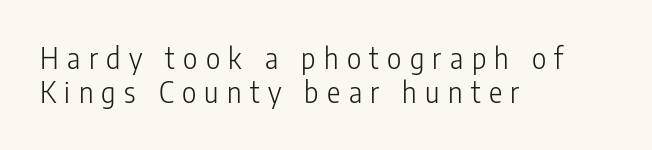
{"serif": "no", "italic": "no", "bold": "no", "weight": "light", "width": "condensed", "stroke_contrast": "low", "x_height": "medium", "monospaced": "no", "underline": "no", "align": "left", "line_spacing_ratio": 1.21, "letter_spacing": "wide", "letter_spacing_em": 0.3, "glyph_px": 28}
